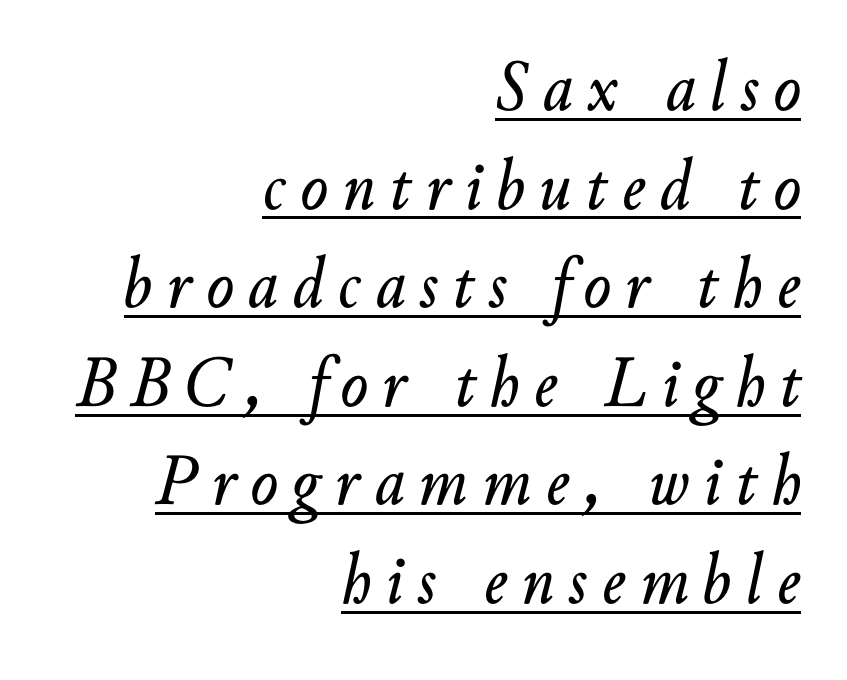
Q: Is the text italic (slanted)? A: Yes, it leans right by about 10 degrees.
Q: Is the text underlined? A: Yes.
Q: How is the paragraph aligned? A: Right-aligned.
Q: Is the spacing between letters normal or unusually wide? A: Unusually wide.
Q: Is the spacing between lines tight, normal or loose? A: Normal.
Q: Width (condensed, normal, or wide)? A: Normal.
Q: Stroke contrast? A: Low.
Q: x-height? A: Small.
Q: Monospaced? A: No.
